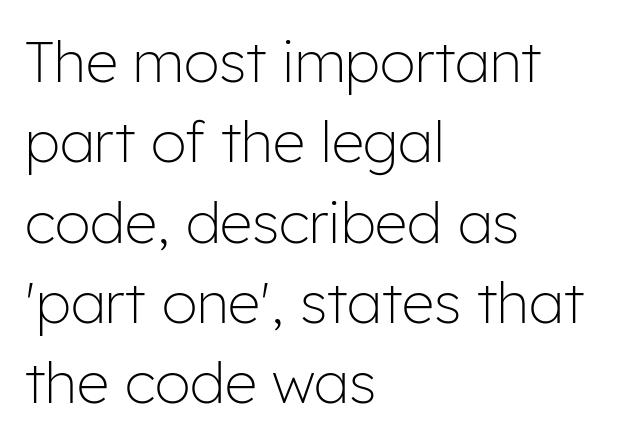
{"serif": "no", "italic": "no", "bold": "no", "weight": "light", "width": "normal", "stroke_contrast": "low", "x_height": "medium", "monospaced": "no", "underline": "no", "align": "left", "line_spacing": "normal", "line_spacing_ratio": 1.41, "letter_spacing": "normal", "letter_spacing_em": 0.0, "glyph_px": 57}
